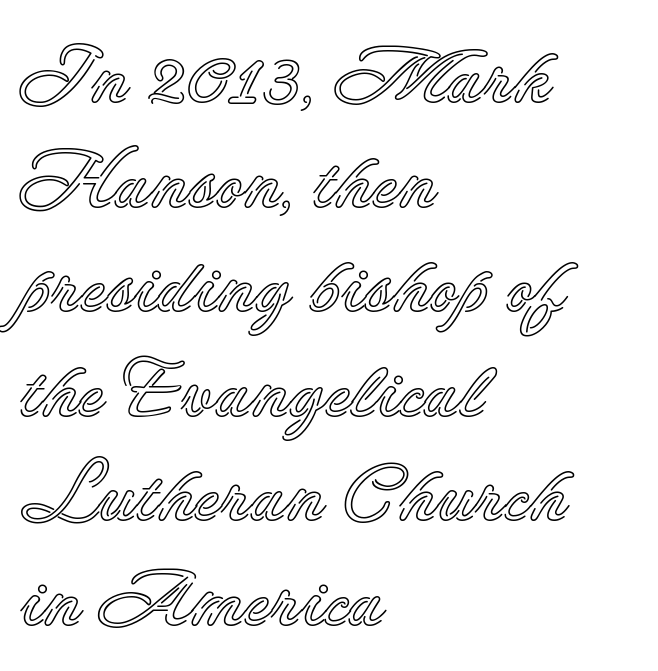
{"width": "normal", "x_height": "small", "monospaced": "no", "underline": "no", "align": "left", "line_spacing": "normal", "line_spacing_ratio": 1.34, "letter_spacing": "normal", "letter_spacing_em": 0.0, "glyph_px": 78}
